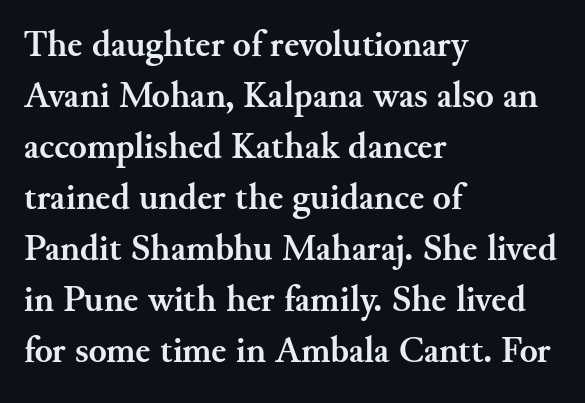
{"serif": "yes", "italic": "no", "bold": "yes", "weight": "semibold", "width": "normal", "stroke_contrast": "medium", "x_height": "small", "monospaced": "no", "underline": "no", "align": "left", "line_spacing": "normal", "line_spacing_ratio": 1.38, "letter_spacing": "normal", "letter_spacing_em": 0.0, "glyph_px": 37}
